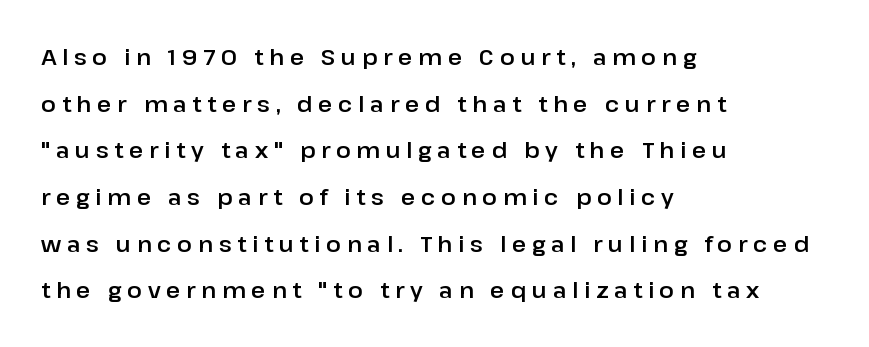
A clean baseline with only descenders dipping below it. This is roman type, the default non-slanted kind. Characters follow at a spacing far wider than the type designer built in. One glance says open: line gaps are wider than usual. Each line starts at the same left margin while the right side varies.
